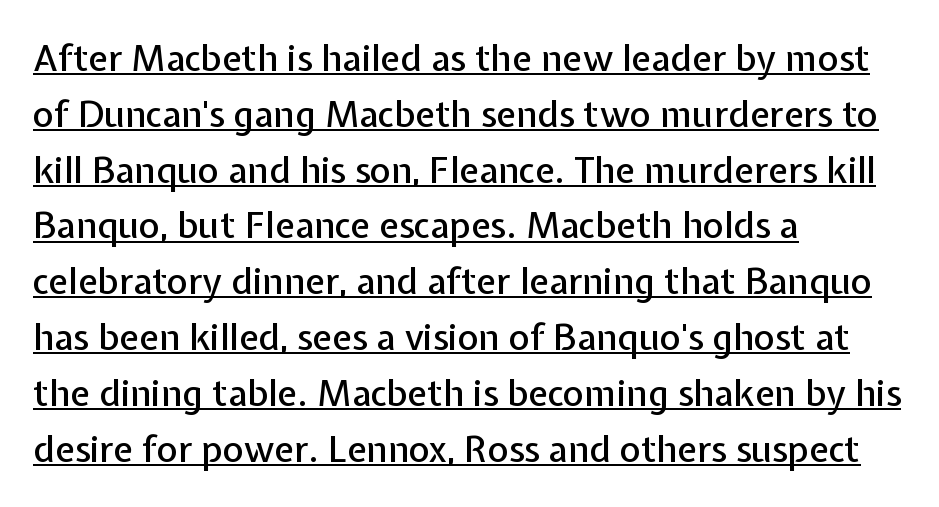
Observe the absence of serifs on each vertical stroke in this sample. Horizontal alignment here is leftward, the default for most running prose. Style check: upright. Notice how a bar underscores the lettering throughout.
